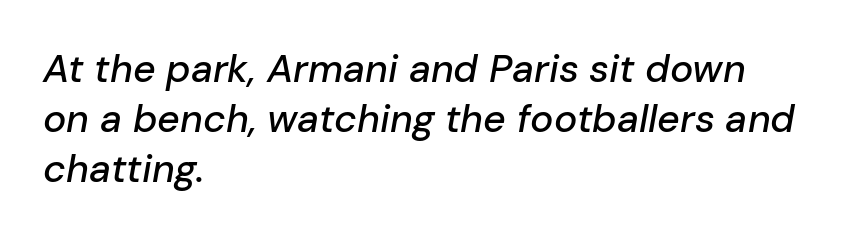
Looks like regular typesetting: each glyph gets only the width it needs. Lines of text with bare space underneath. When letters slant like this, we call the style italic. Words appear dense and cohesive because spacing is normal.
